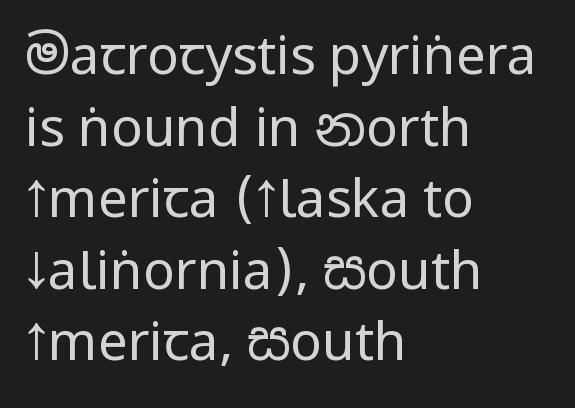
Q: Is the text bold? A: No.
Q: Is the text italic (slanted)? A: No, it is upright.
Q: Is the typeface a serif or a sans-serif typeface? A: Sans-serif.
Q: Is the text underlined? A: No.
Q: How is the paragraph aligned? A: Left-aligned.
Q: Is the spacing between letters normal or unusually wide? A: Normal.
Q: Is the spacing between lines tight, normal or loose? A: Normal.
Q: Width (condensed, normal, or wide)? A: Condensed.
Q: Stroke contrast? A: Low.
Q: x-height? A: Large.
Q: Monospaced? A: No.
